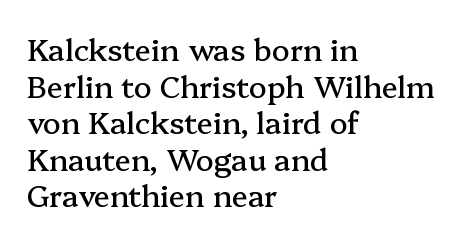
Leftover space on each line is placed entirely after the last word. These lines are rendered in a variable-pitch font. Quick note: not italic, upright. Anything drawn beneath the words? Only blank space. You can tell from the footed stems that serif type was used. Default kerning and tracking; the words read as compact shapes.
